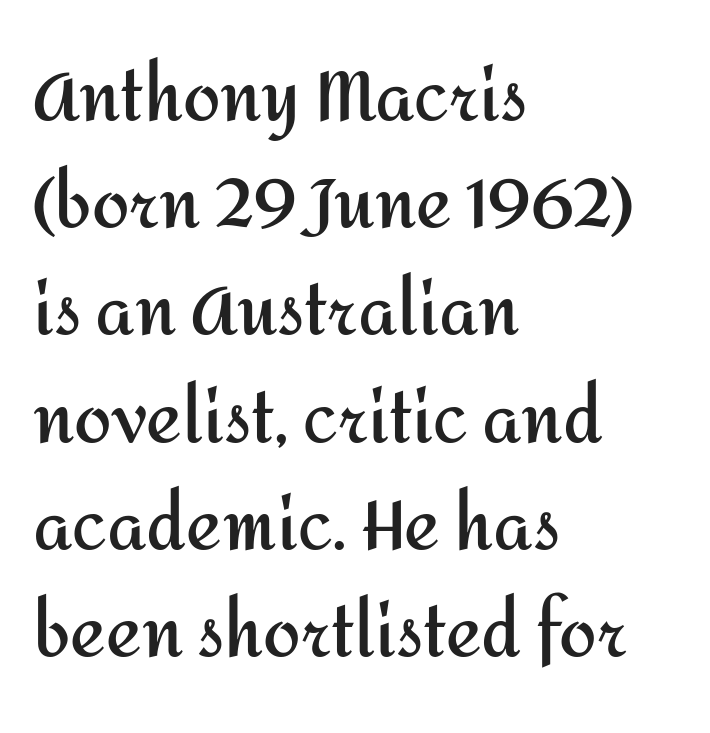
Q: Is the text bold? A: Yes.
Q: Is the text italic (slanted)? A: No, it is upright.
Q: Is the typeface a serif or a sans-serif typeface? A: Sans-serif.
Q: Is the text underlined? A: No.
Q: How is the paragraph aligned? A: Left-aligned.
Q: Is the spacing between letters normal or unusually wide? A: Normal.
Q: Is the spacing between lines tight, normal or loose? A: Normal.
Q: Width (condensed, normal, or wide)? A: Normal.
Q: Stroke contrast? A: Medium.
Q: x-height? A: Medium.
Q: Monospaced? A: No.
